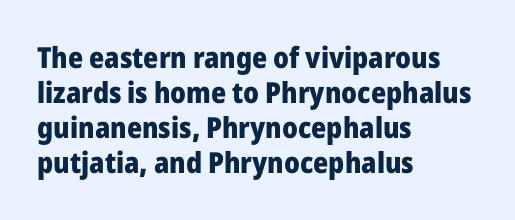
The image shows 29 px heavy sans-serif type, upright; set left-aligned, line spacing 1.21x, normal letter spacing, not underlined; low stroke contrast and a medium x-height.
